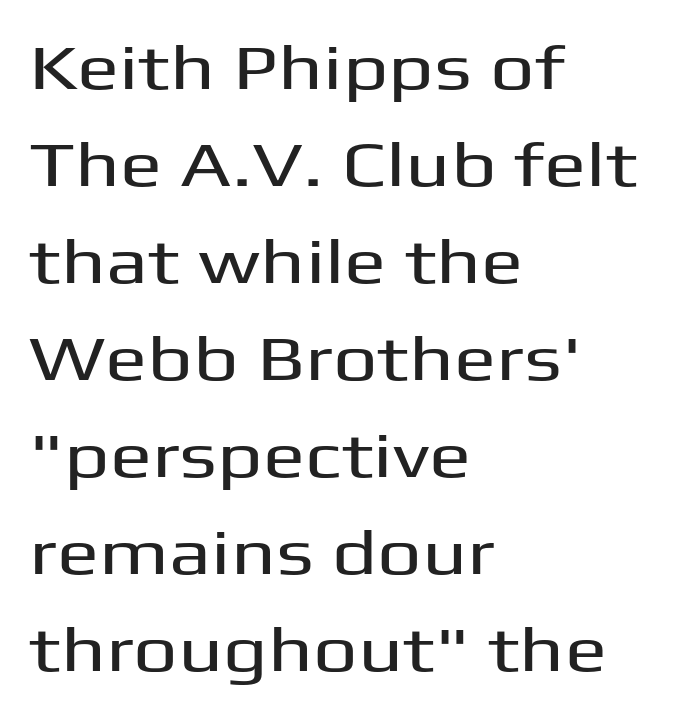
Q: Is the text italic (slanted)? A: No, it is upright.
Q: Is the typeface a serif or a sans-serif typeface? A: Sans-serif.
Q: Is the text underlined? A: No.
Q: How is the paragraph aligned? A: Left-aligned.
Q: Is the spacing between letters normal or unusually wide? A: Normal.
Q: Is the spacing between lines tight, normal or loose? A: Normal.
Q: Width (condensed, normal, or wide)? A: Wide.
Q: Stroke contrast? A: Medium.
Q: x-height? A: Medium.
Q: Monospaced? A: No.
